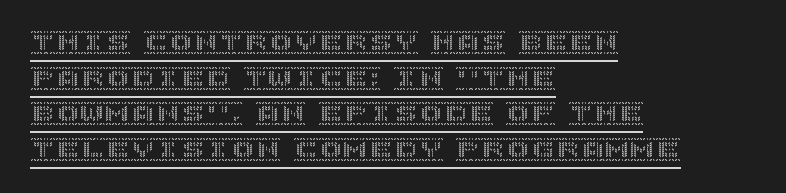
{"italic": "no", "underline": "yes", "align": "left", "line_spacing": "normal", "line_spacing_ratio": 1.43, "letter_spacing": "normal", "letter_spacing_em": 0.0, "glyph_px": 25}
